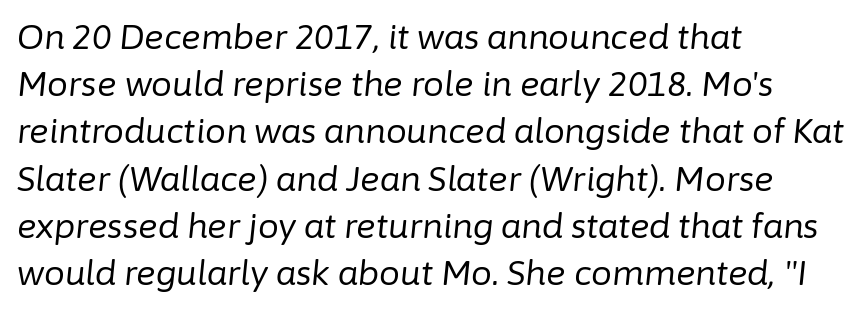
Q: Is the text bold? A: No.
Q: Is the text italic (slanted)? A: Yes, it leans right by about 6 degrees.
Q: Is the text underlined? A: No.
Q: How is the paragraph aligned? A: Left-aligned.
Q: Is the spacing between letters normal or unusually wide? A: Normal.
Q: Is the spacing between lines tight, normal or loose? A: Normal.
Q: Width (condensed, normal, or wide)? A: Normal.
Q: Stroke contrast? A: Low.
Q: x-height? A: Medium.
Q: Monospaced? A: No.
